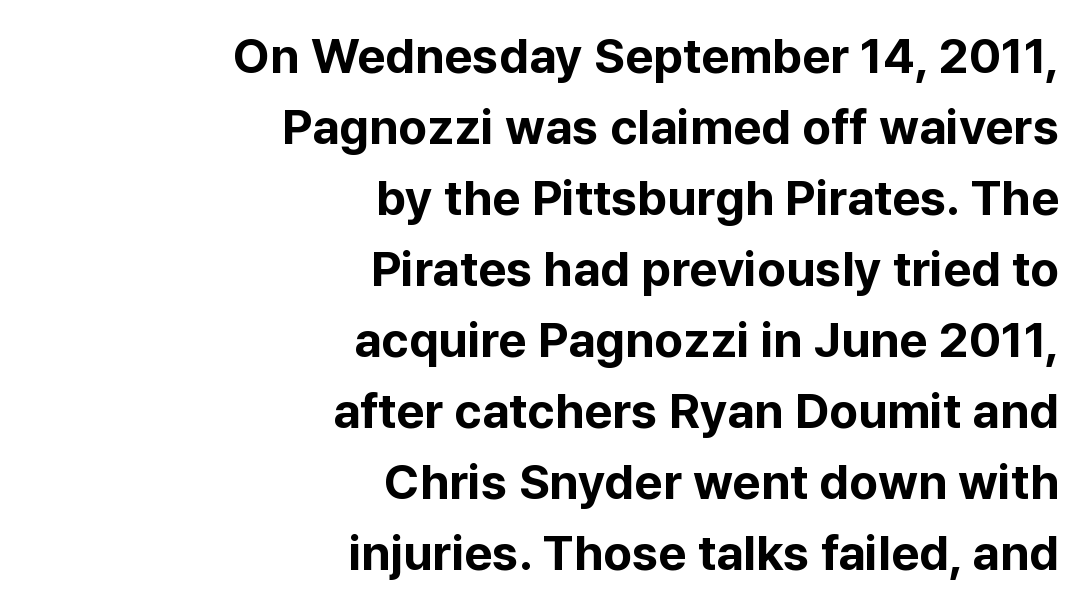
{"serif": "no", "italic": "no", "bold": "yes", "weight": "bold", "width": "normal", "stroke_contrast": "low", "x_height": "medium", "monospaced": "no", "underline": "no", "align": "right", "line_spacing": "normal", "line_spacing_ratio": 1.45, "letter_spacing": "normal", "letter_spacing_em": 0.0, "glyph_px": 49}
